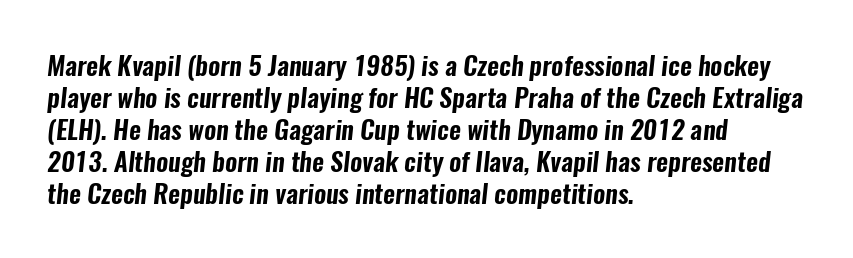
{"underline": "no", "align": "left", "line_spacing_ratio": 1.23, "letter_spacing": "normal", "letter_spacing_em": 0.0, "glyph_px": 26}
